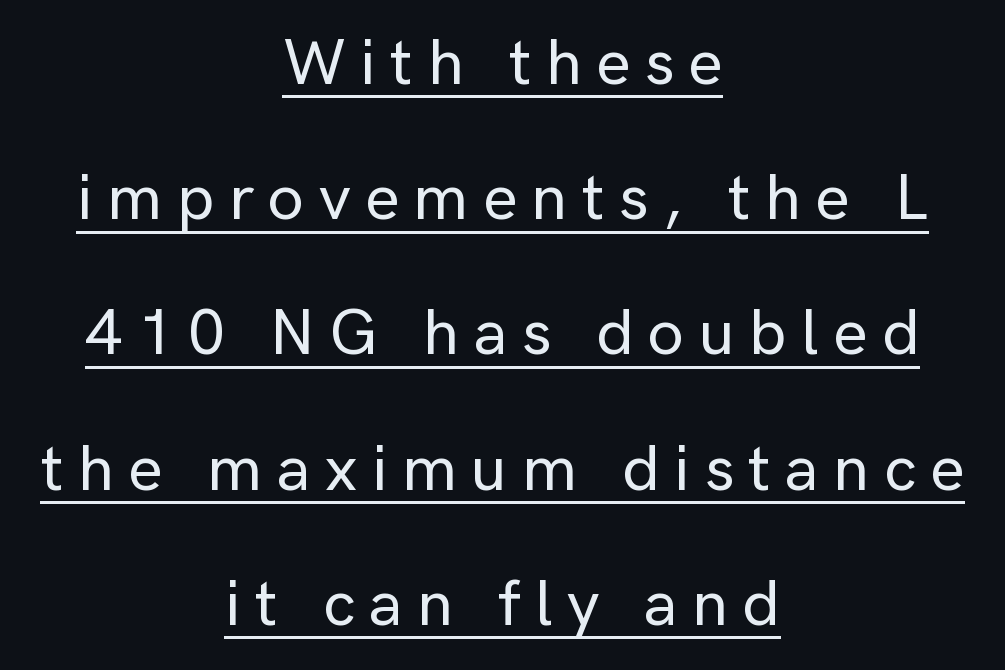
The image shows 65 px sans-serif type, upright; set centered, loose line spacing (2.08x), unusually wide letter spacing (+0.22 em), underlined; low stroke contrast and a medium x-height.
